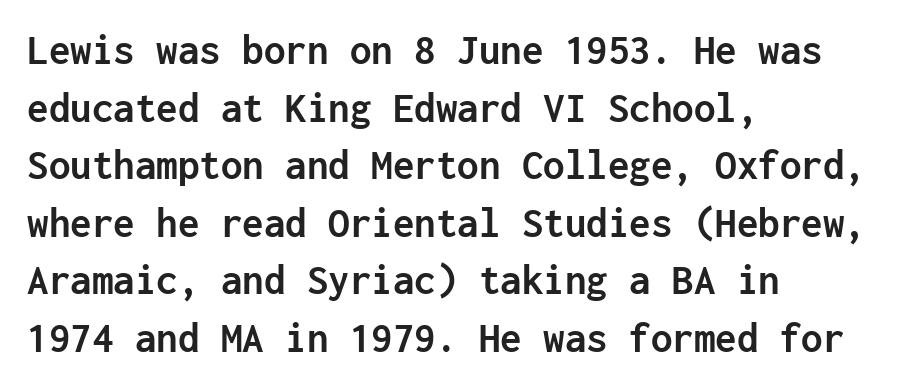
I'd call this a sans setting — the letters go barefoot. Every character here occupies the same horizontal width, giving the sample a typewriter-like rhythm. Rows of type keep a routine distance in the vertical direction. The baseline area is clear.
